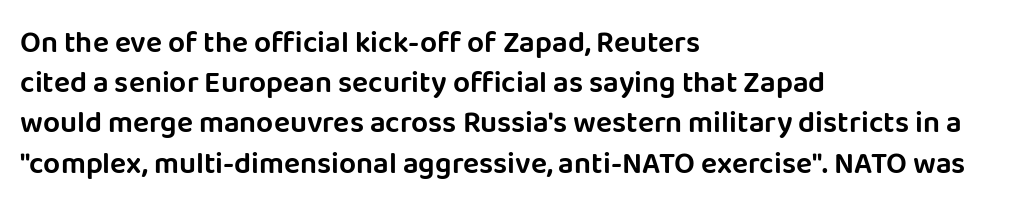
The image shows 30 px sans-serif type, upright; set left-aligned, normal line spacing (1.34x), normal letter spacing, not underlined; low stroke contrast and a large x-height.
